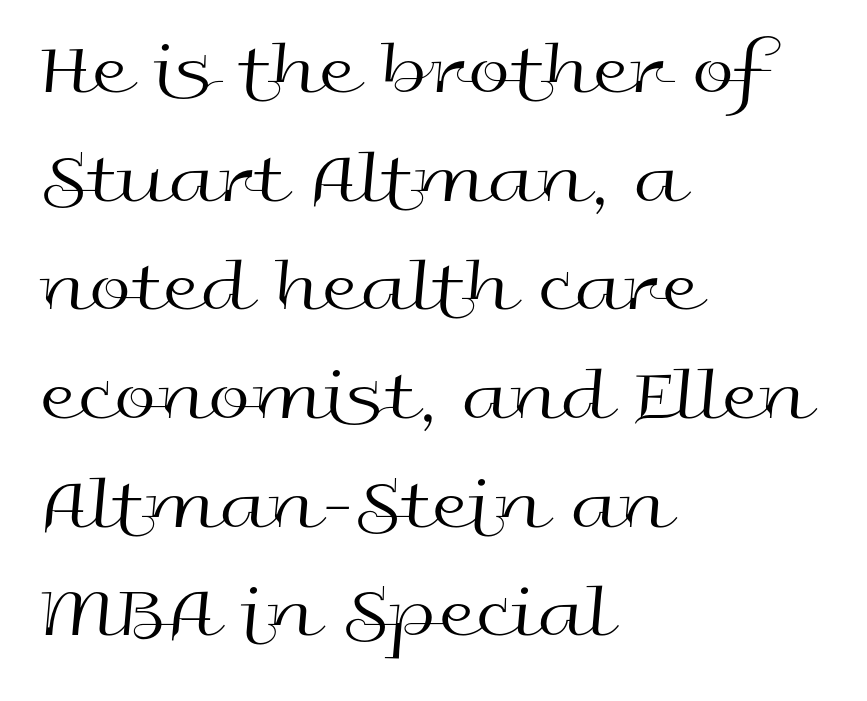
{"serif": "no", "italic": "no", "bold": "no", "weight": "regular", "width": "wide", "x_height": "medium", "monospaced": "no", "underline": "no", "align": "left", "line_spacing": "normal", "line_spacing_ratio": 1.43, "letter_spacing": "normal", "letter_spacing_em": 0.0, "glyph_px": 76}
